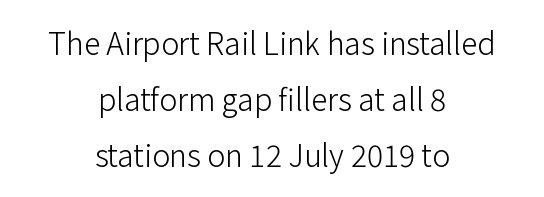
The image shows 30 px light sans-serif type, upright; set centered, line spacing 1.87x, normal letter spacing, not underlined; low stroke contrast and a medium x-height.
